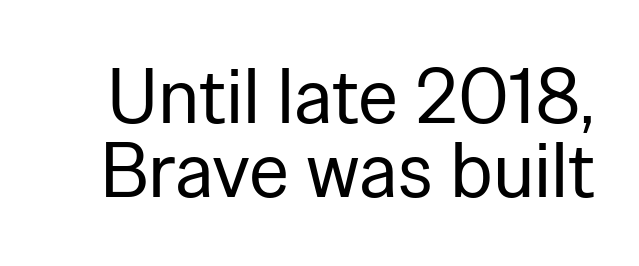
{"serif": "no", "italic": "no", "bold": "no", "weight": "regular", "width": "normal", "stroke_contrast": "low", "x_height": "medium", "monospaced": "no", "underline": "no", "line_spacing": "tight", "line_spacing_ratio": 0.95, "letter_spacing": "normal", "letter_spacing_em": 0.0, "glyph_px": 78}
